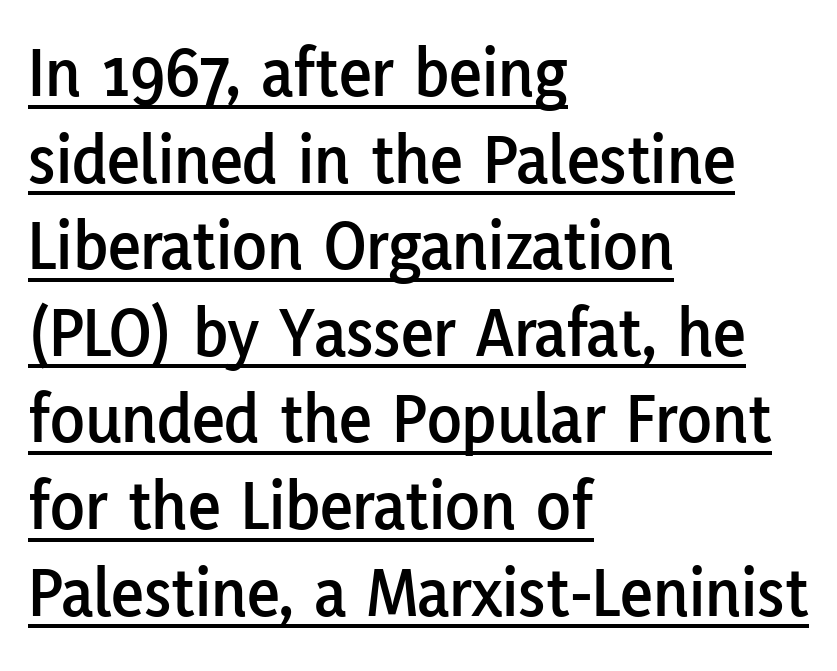
The image shows 71 px sans-serif type, upright; set left-aligned, line spacing 1.22x, normal letter spacing, underlined; low stroke contrast and a medium x-height.
